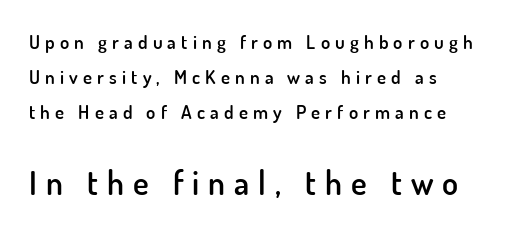
{"serif": "no", "italic": "no", "bold": "semi", "weight": "semibold", "width": "normal", "stroke_contrast": "low", "x_height": "small", "monospaced": "no", "underline": "no", "line_spacing_ratio": 1.85, "letter_spacing": "wide", "letter_spacing_em": 0.27, "larger_block": "second", "size_ratio": 1.74, "glyph_px": 33}
